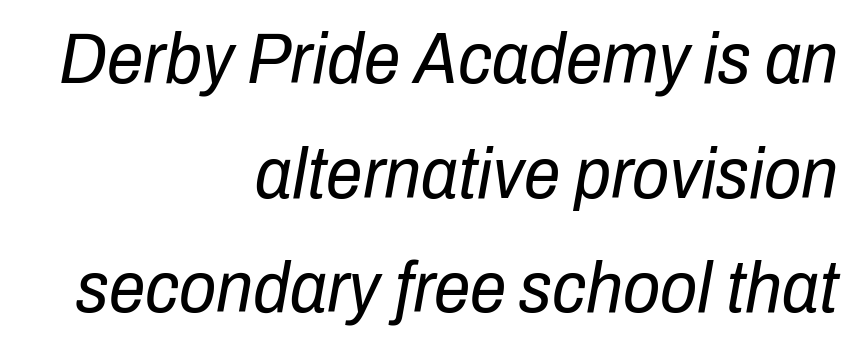
{"italic": "yes", "lean": "right", "slant_degrees": 10, "bold": "no", "weight": "regular", "width": "condensed", "stroke_contrast": "low", "x_height": "medium", "monospaced": "no", "underline": "no", "align": "right", "line_spacing": "normal", "line_spacing_ratio": 1.57, "letter_spacing": "normal", "letter_spacing_em": 0.0, "glyph_px": 73}
